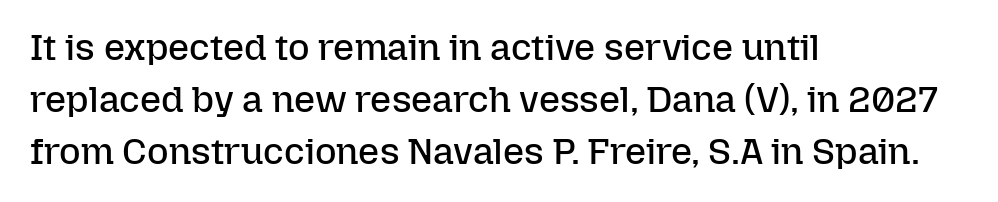
The image shows 37 px regular-weight type, upright; set left-aligned, normal line spacing (1.4x), normal letter spacing, not underlined; low stroke contrast and a medium x-height.
